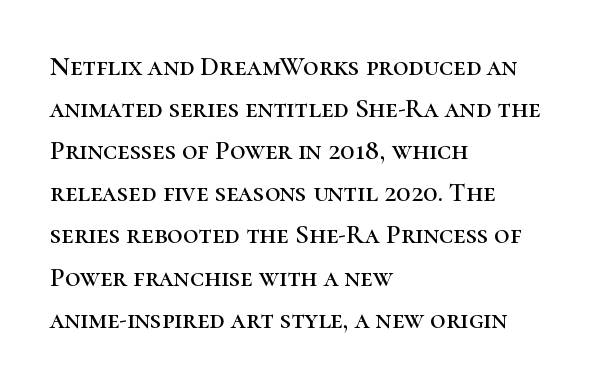
Quick note: underline off. The typesetter chose a ragged-right arrangement here. Posture: straight, roman, zero tilt. Leading: standard. Words appear dense and cohesive because spacing is normal.
